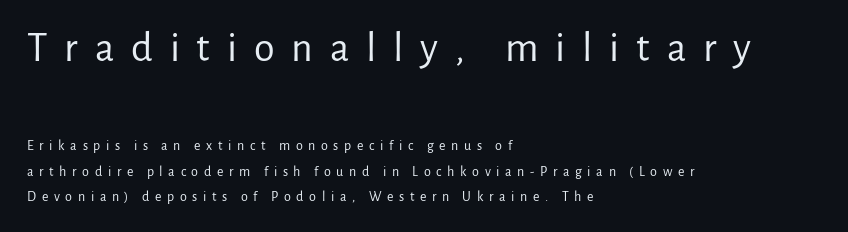
The image shows 42 px regular-weight sans-serif type, upright; set left-aligned, line spacing 1.84x, unusually wide letter spacing (+0.4 em), not underlined; the first (top) block is 3.0x larger; low stroke contrast and a medium x-height.
